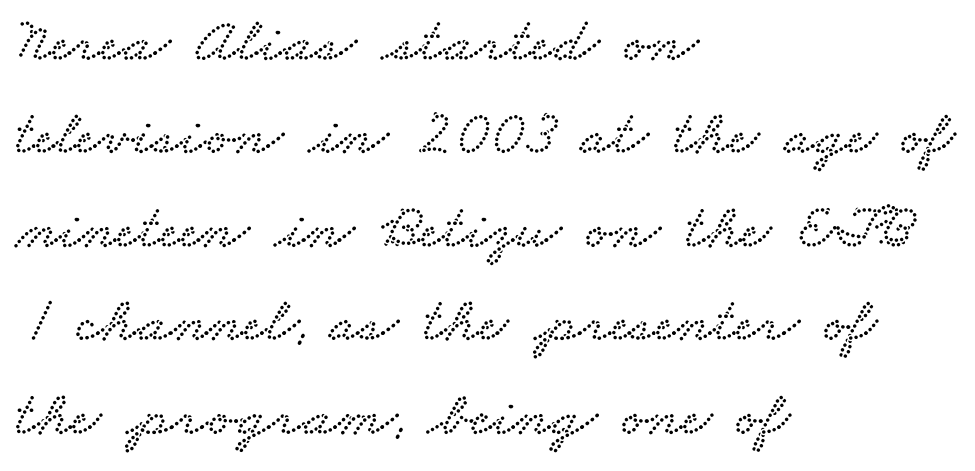
The image shows 64 px wide serif type; set left-aligned, normal line spacing (1.46x), normal letter spacing, not underlined; low stroke contrast and a small x-height.
